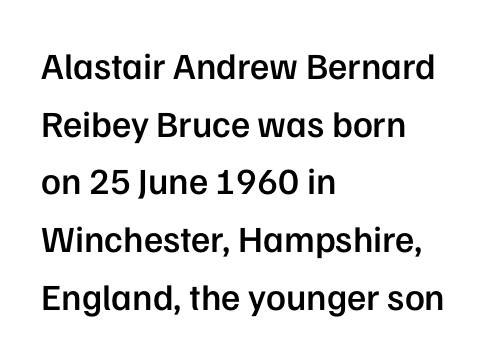
Q: Is the text bold? A: Semi-bold.
Q: Is the text italic (slanted)? A: No, it is upright.
Q: Is the typeface a serif or a sans-serif typeface? A: Sans-serif.
Q: Is the text underlined? A: No.
Q: How is the paragraph aligned? A: Left-aligned.
Q: Is the spacing between letters normal or unusually wide? A: Normal.
Q: Is the spacing between lines tight, normal or loose? A: Normal.
Q: Width (condensed, normal, or wide)? A: Normal.
Q: Stroke contrast? A: Low.
Q: x-height? A: Medium.
Q: Monospaced? A: No.
